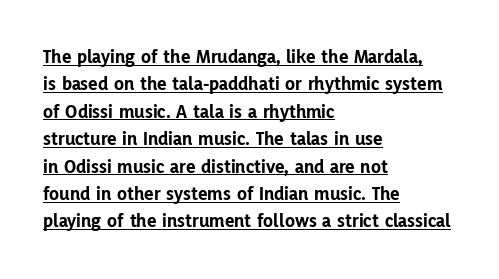
Whoever set this chose a conventional vertical rhythm. The font's upright variant was chosen for this text. Layout note: lines flush left. What stands out about the letter spacing? Nothing — it is the standard amount. These words are printed bold, with thick strokes throughout. Underline: present.
